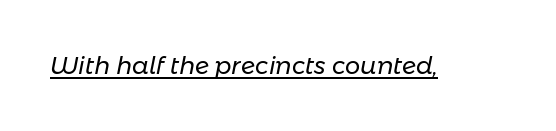
The image shows 24 px text type, italic (leaning right); set normal letter spacing, underlined.
